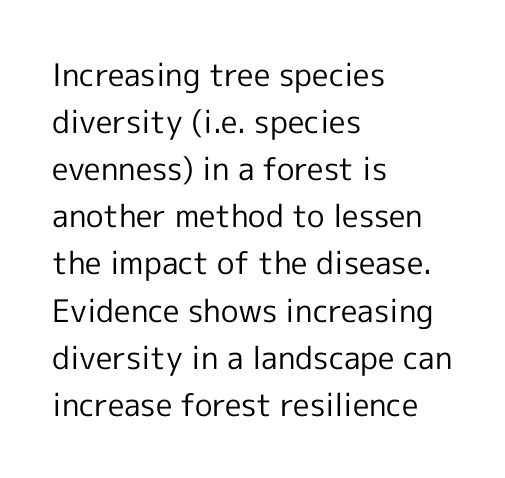
Q: Is the text bold? A: No.
Q: Is the text italic (slanted)? A: No, it is upright.
Q: Is the typeface a serif or a sans-serif typeface? A: Sans-serif.
Q: Is the text underlined? A: No.
Q: How is the paragraph aligned? A: Left-aligned.
Q: Is the spacing between letters normal or unusually wide? A: Normal.
Q: Is the spacing between lines tight, normal or loose? A: Normal.
Q: Width (condensed, normal, or wide)? A: Normal.
Q: x-height? A: Medium.
Q: Monospaced? A: No.
